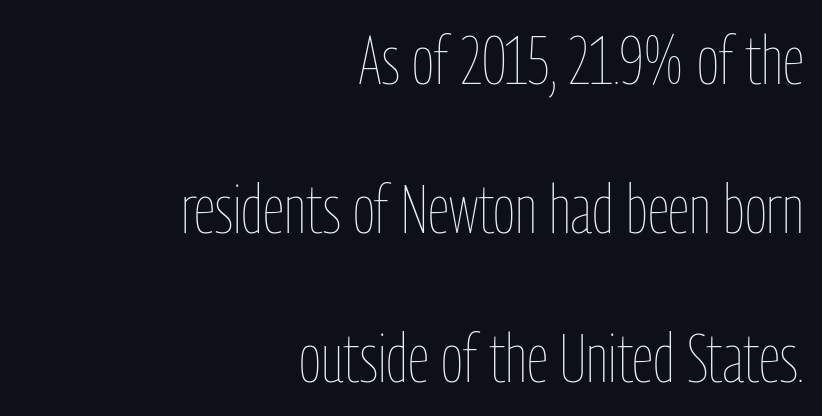
The image shows 68 px thin, condensed type, upright; set right-aligned, loose line spacing (2.19x), normal letter spacing, not underlined; low stroke contrast and a medium x-height.
